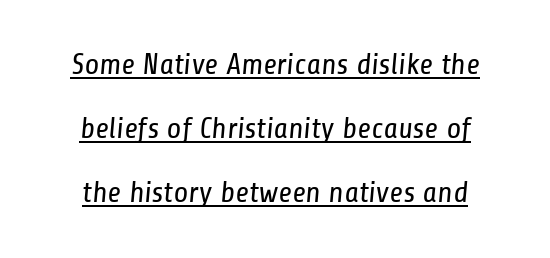
The image shows 30 px regular-weight, condensed sans-serif type; set loose line spacing (2.14x), normal letter spacing, underlined; low stroke contrast and a medium x-height.
